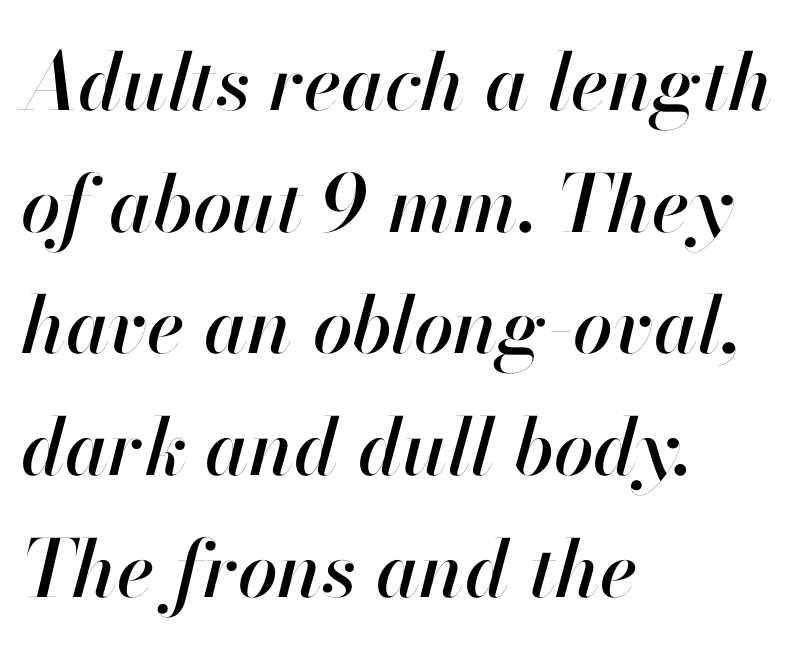
Q: Is the text italic (slanted)? A: Yes, it leans right by about 13 degrees.
Q: Is the text underlined? A: No.
Q: How is the paragraph aligned? A: Left-aligned.
Q: Is the spacing between letters normal or unusually wide? A: Normal.
Q: Is the spacing between lines tight, normal or loose? A: Normal.
Q: Width (condensed, normal, or wide)? A: Normal.
Q: Stroke contrast? A: High.
Q: x-height? A: Small.
Q: Monospaced? A: No.
